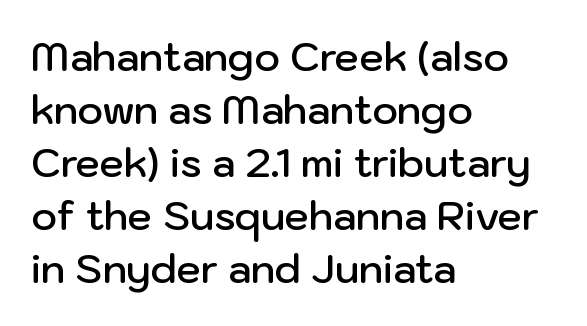
The image shows 39 px semibold sans-serif type, upright; set left-aligned, normal line spacing (1.36x), normal letter spacing, not underlined; low stroke contrast and a medium x-height.
